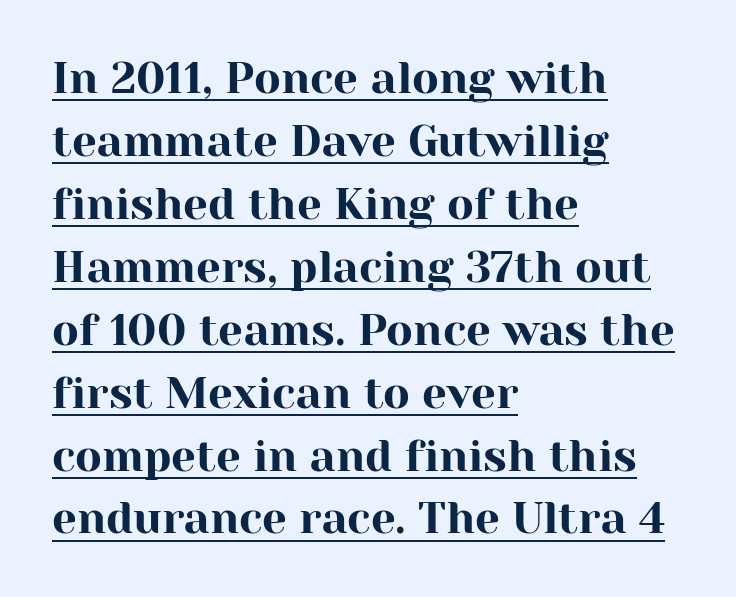
{"serif": "yes", "italic": "no", "width": "normal", "stroke_contrast": "high", "x_height": "medium", "monospaced": "no", "underline": "yes", "align": "left", "line_spacing": "normal", "line_spacing_ratio": 1.43, "letter_spacing": "normal", "letter_spacing_em": 0.0, "glyph_px": 44}
